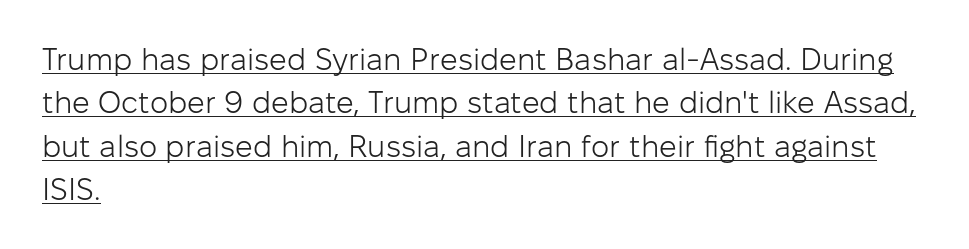
{"serif": "no", "italic": "no", "bold": "no", "weight": "light", "width": "normal", "stroke_contrast": "low", "x_height": "medium", "monospaced": "no", "underline": "yes", "align": "left", "line_spacing": "normal", "line_spacing_ratio": 1.4, "letter_spacing": "normal", "letter_spacing_em": 0.0, "glyph_px": 31}
